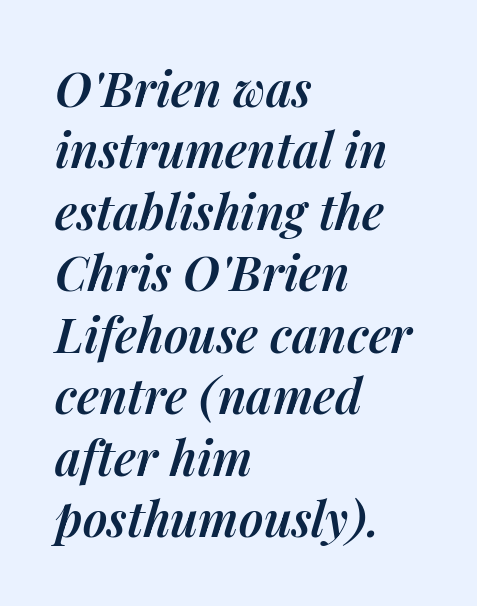
{"italic": "yes", "lean": "right", "slant_degrees": 14, "bold": "semi", "weight": "semibold", "width": "normal", "stroke_contrast": "medium", "x_height": "medium", "monospaced": "no", "underline": "no", "align": "left", "line_spacing": "normal", "line_spacing_ratio": 1.28, "letter_spacing": "normal", "letter_spacing_em": 0.0, "glyph_px": 48}
